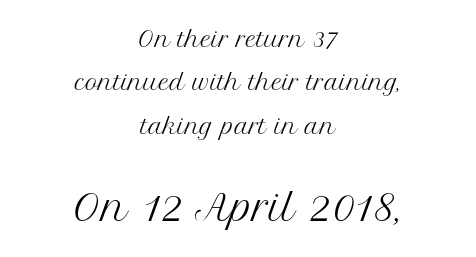
The later block is typeset at a bigger size than the earlier block. Nobody drew a line under any word here. No heavy texture on the line: the type isn't bold. The text was rendered using a seriffed face with decorative stroke endings.
